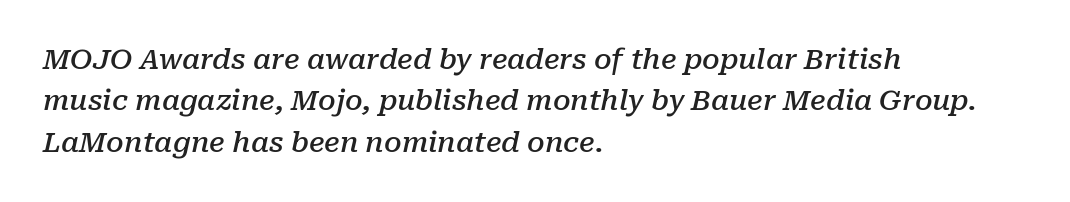
Caption: semibold face, moderately heavy strokes. This sample is left-justified, so line endings fall wherever the words run out. Here the designer chose a conventional face with non-uniform glyph widths. No extra tracking has been applied to these lines. Rows of type keep a routine distance in the vertical direction. The passage shown leans; its letterforms are oblique.
